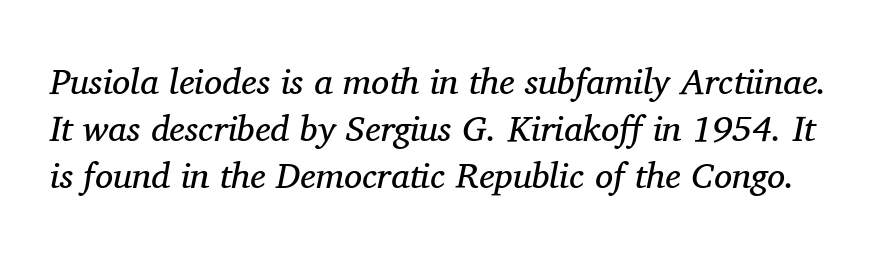
{"serif": "yes", "italic": "yes", "lean": "right", "slant_degrees": 11, "bold": "no", "weight": "regular", "width": "normal", "stroke_contrast": "medium", "x_height": "medium", "monospaced": "no", "underline": "no", "line_spacing": "normal", "line_spacing_ratio": 1.31, "letter_spacing": "normal", "letter_spacing_em": 0.0, "glyph_px": 36}
